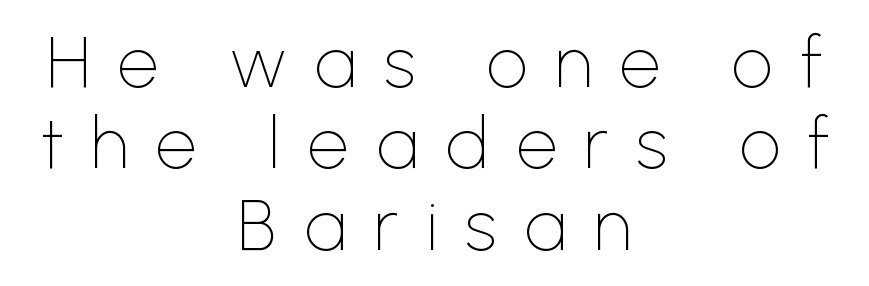
The whitespace from short lines is split evenly between both sides. Each stroke keeps to a modest, everyday thickness or less. No feet cap the strokes, marking this as sans-serif type. A typesetter would call this proportional, since set widths differ per character.
